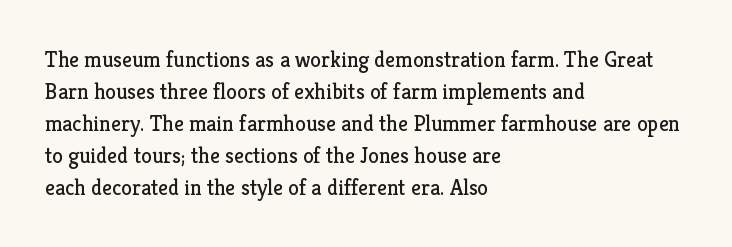
Q: Is the text bold? A: No.
Q: Is the text italic (slanted)? A: No, it is upright.
Q: Is the text underlined? A: No.
Q: How is the paragraph aligned? A: Left-aligned.
Q: Is the spacing between letters normal or unusually wide? A: Normal.
Q: Is the spacing between lines tight, normal or loose? A: Normal.
